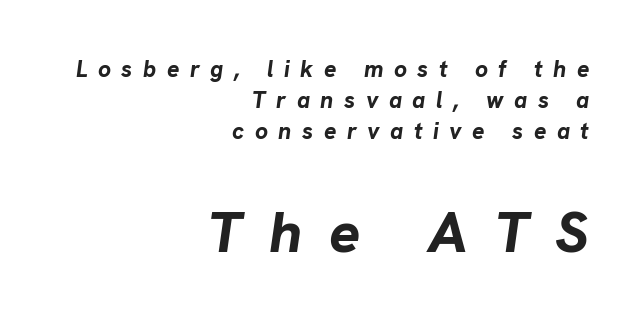
This sample has the flowing, uneven cadence of proportional lettering. These lines were composed using italics. Where is the straight margin? On the right. A student would notice the bottom passage is typeset larger than what precedes it. What weight is shown? A full bold with thick strokes. The gaps between neighbouring characters are conspicuously large.
